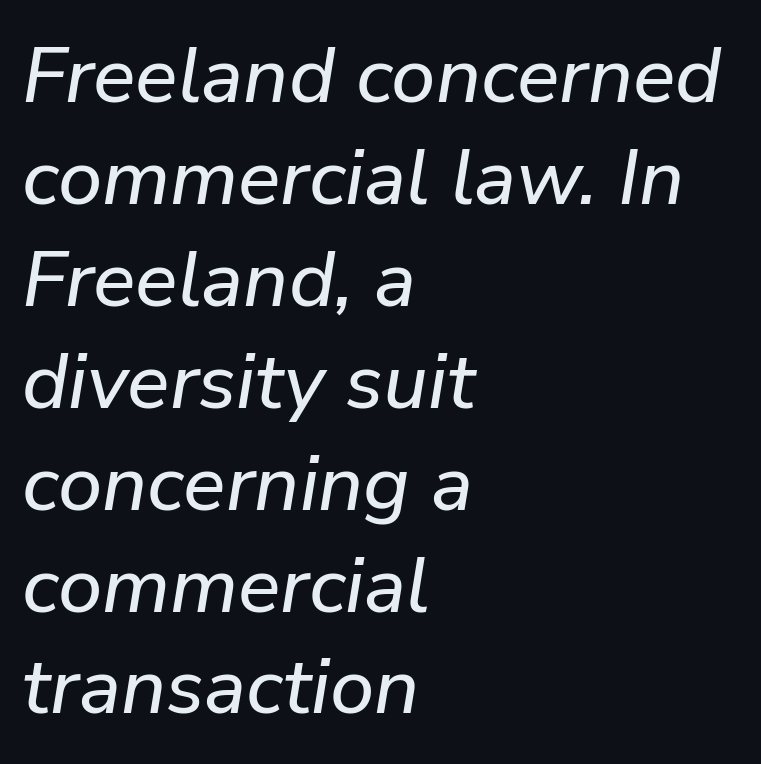
Here the designer chose a conventional face with non-uniform glyph widths. The lettering tilts uniformly, giving the passage an italic look. The strip under each line holds only bare page. A normal amount of white space separates one row of letters from the next.
